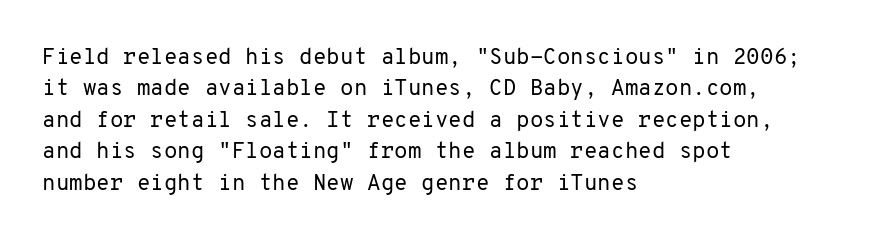
Q: Is the text bold? A: No.
Q: Is the text italic (slanted)? A: No, it is upright.
Q: Is the text underlined? A: No.
Q: How is the paragraph aligned? A: Left-aligned.
Q: Is the spacing between letters normal or unusually wide? A: Normal.
Q: Is the spacing between lines tight, normal or loose? A: Normal.
